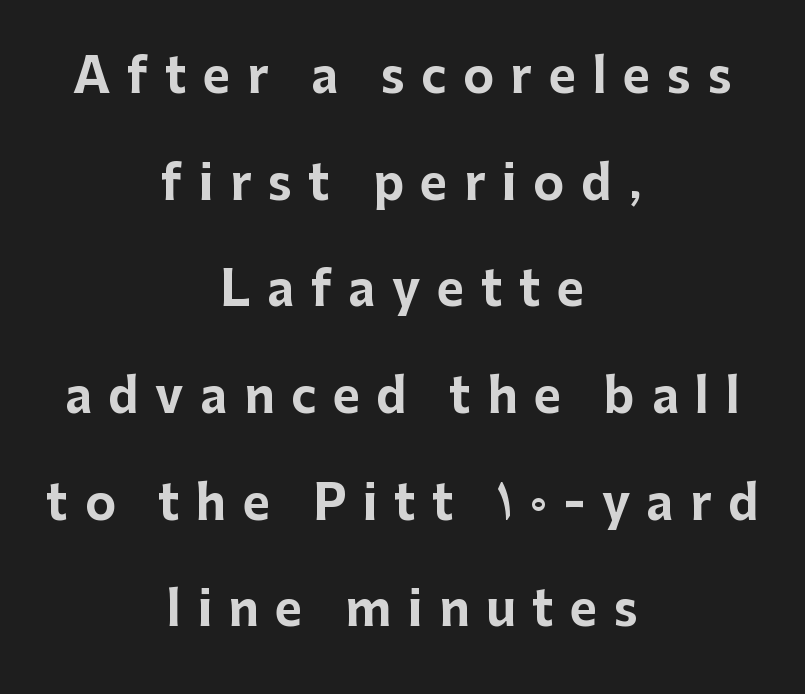
Q: Is the text bold? A: Yes.
Q: Is the text italic (slanted)? A: No, it is upright.
Q: Is the typeface a serif or a sans-serif typeface? A: Sans-serif.
Q: Is the text underlined? A: No.
Q: How is the paragraph aligned? A: Centered.
Q: Is the spacing between letters normal or unusually wide? A: Unusually wide.
Q: Is the spacing between lines tight, normal or loose? A: Loose.
Q: Width (condensed, normal, or wide)? A: Normal.
Q: Stroke contrast? A: Low.
Q: x-height? A: Medium.
Q: Monospaced? A: No.
